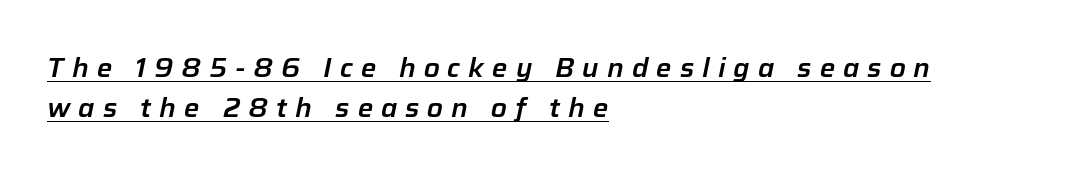
Leading matches the norm, producing a regular column. In designer terms, the underline attribute is active on this setting. Students, note that the glyphs here are deliberately spaced far apart. The face used here has a pronounced slope to its letters. Which margin do the lines hug? The left one — the right edge is uneven.
